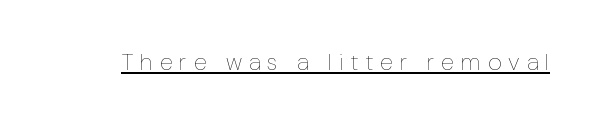
The lettering is marked with a stroke running underneath it. The lettering stays uniformly vertical, giving the passage a roman look. Think standard paragraph weight, or any step lighter than that. The tracking jumps out immediately: characters are airy and widely separated.
